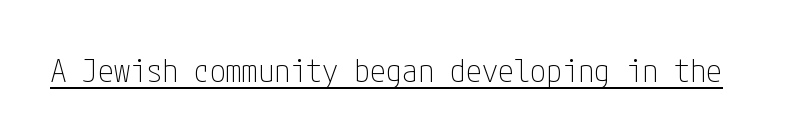
{"serif": "no", "italic": "no", "bold": "no", "weight": "thin", "width": "condensed", "stroke_contrast": "low", "x_height": "medium", "underline": "yes", "letter_spacing": "normal", "letter_spacing_em": 0.0, "glyph_px": 32}
